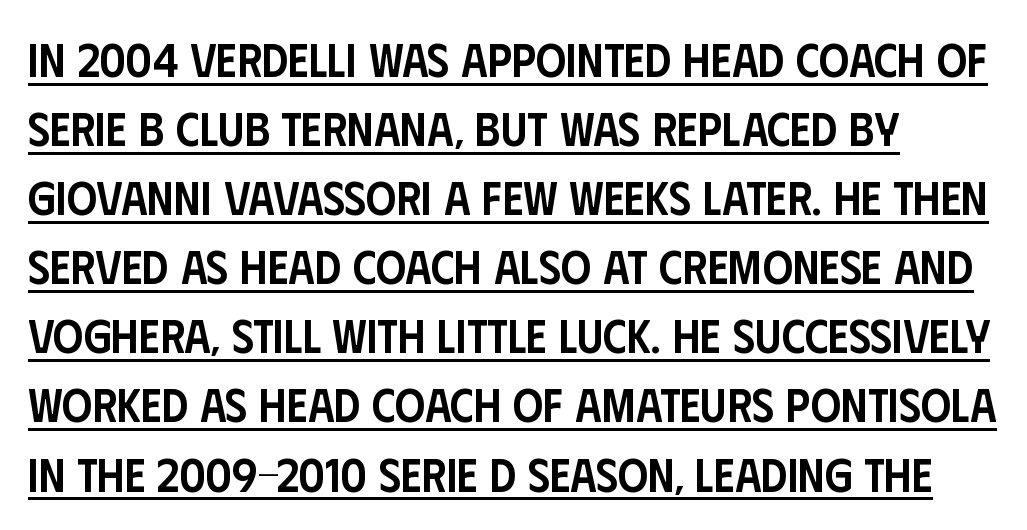
I'd call this a sans setting — the letters go barefoot. Weight: semibold (demi). Note the varied advance widths — an 'i' is clearly narrower than an 'm'. Descenders here cross a horizontal rule under the line. What stands out about the letter spacing? Nothing — it is the standard amount. This sample is left-justified, so line endings fall wherever the words run out.
